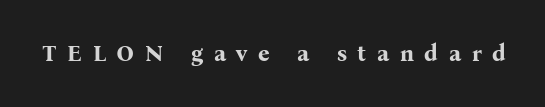
The image shows 23 px bold type, upright; set unusually wide letter spacing (+0.46 em), not underlined.
